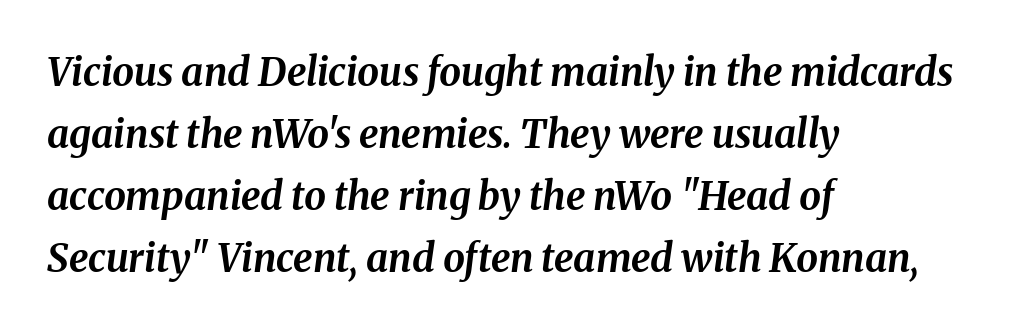
{"italic": "yes", "lean": "right", "slant_degrees": 8, "bold": "yes", "weight": "bold", "width": "normal", "stroke_contrast": "medium", "x_height": "medium", "monospaced": "no", "underline": "no", "align": "left", "line_spacing": "normal", "line_spacing_ratio": 1.59, "letter_spacing": "normal", "letter_spacing_em": 0.0, "glyph_px": 39}
